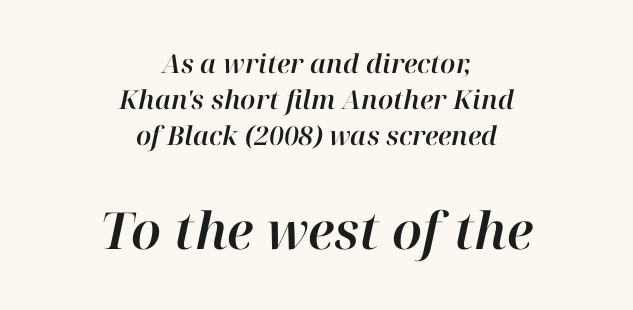
Q: Is the text italic (slanted)? A: Yes, it leans right by about 12 degrees.
Q: Is the text underlined? A: No.
Q: How is the paragraph aligned? A: Centered.
Q: Is the spacing between letters normal or unusually wide? A: Normal.
Q: Is the spacing between lines tight, normal or loose? A: Normal.
Q: Which block of text is set in a larger size, the first (top) or the second (bottom)? A: The second (bottom) one.
Q: Width (condensed, normal, or wide)? A: Normal.
Q: Stroke contrast? A: High.
Q: x-height? A: Medium.
Q: Monospaced? A: No.
